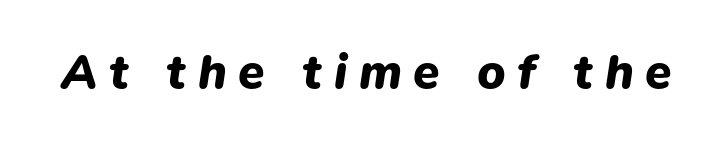
The image shows 48 px heavy type, italic (leaning right); set unusually wide letter spacing (+0.24 em), not underlined; low stroke contrast and a medium x-height.
